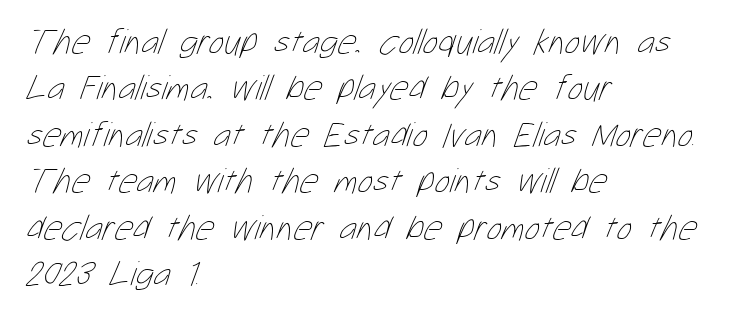
{"bold": "no", "weight": "thin", "width": "condensed", "stroke_contrast": "low", "x_height": "medium", "monospaced": "no", "underline": "no", "align": "left", "line_spacing": "normal", "line_spacing_ratio": 1.29, "letter_spacing": "normal", "letter_spacing_em": 0.0, "glyph_px": 36}
